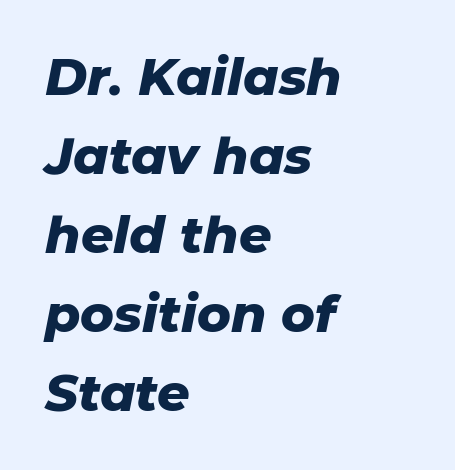
Q: Is the text bold? A: Yes.
Q: Is the text italic (slanted)? A: Yes, it leans right by about 11 degrees.
Q: Is the text underlined? A: No.
Q: How is the paragraph aligned? A: Left-aligned.
Q: Is the spacing between letters normal or unusually wide? A: Normal.
Q: Is the spacing between lines tight, normal or loose? A: Normal.
Q: Width (condensed, normal, or wide)? A: Normal.
Q: Stroke contrast? A: Low.
Q: x-height? A: Medium.
Q: Monospaced? A: No.
